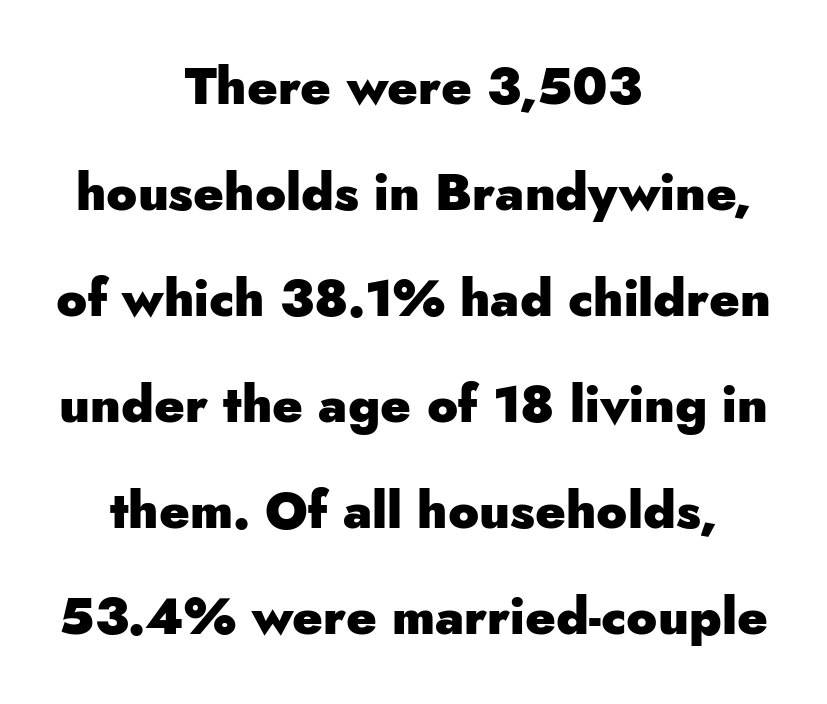
The font is running at its bold setting. What's the leading like? Stretched, with rows far apart. The passage shown is typed in a proportional face where columns would drift. Inter-character spacing is left at the font's built-in metrics. The words here are not underlined. When letters stand straight like this, we call the style roman or upright.
